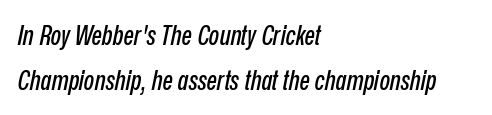
Q: Is the text italic (slanted)? A: Yes, it leans right by about 12 degrees.
Q: Is the text underlined? A: No.
Q: How is the paragraph aligned? A: Left-aligned.
Q: Is the spacing between letters normal or unusually wide? A: Normal.
Q: Is the spacing between lines tight, normal or loose? A: Normal.
